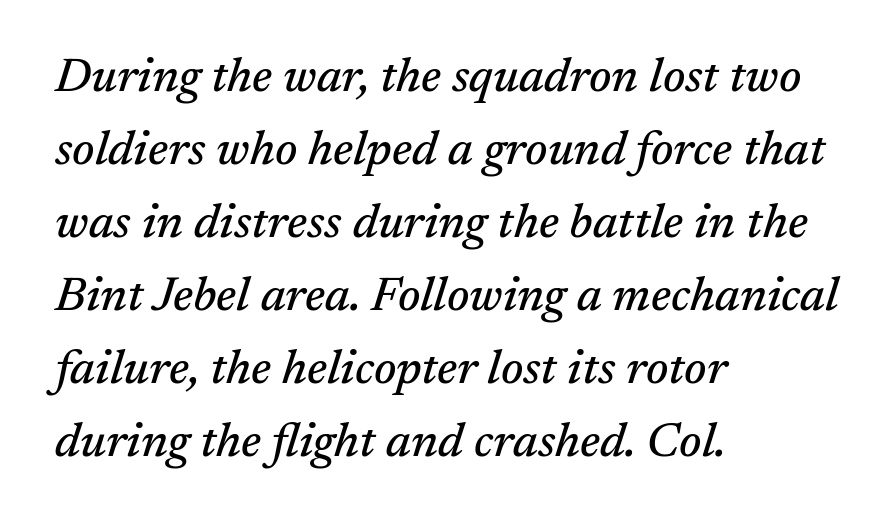
{"serif": "yes", "italic": "yes", "lean": "right", "slant_degrees": 17, "width": "normal", "stroke_contrast": "medium", "x_height": "medium", "monospaced": "no", "underline": "no", "align": "left", "line_spacing": "normal", "line_spacing_ratio": 1.52, "letter_spacing": "normal", "letter_spacing_em": 0.0, "glyph_px": 48}
